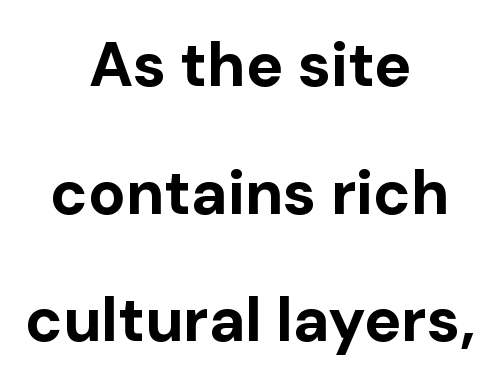
Q: Is the text bold? A: Yes.
Q: Is the text italic (slanted)? A: No, it is upright.
Q: Is the typeface a serif or a sans-serif typeface? A: Sans-serif.
Q: Is the text underlined? A: No.
Q: How is the paragraph aligned? A: Centered.
Q: Is the spacing between letters normal or unusually wide? A: Normal.
Q: Is the spacing between lines tight, normal or loose? A: Loose.
Q: Width (condensed, normal, or wide)? A: Normal.
Q: Stroke contrast? A: Low.
Q: x-height? A: Medium.
Q: Monospaced? A: No.
